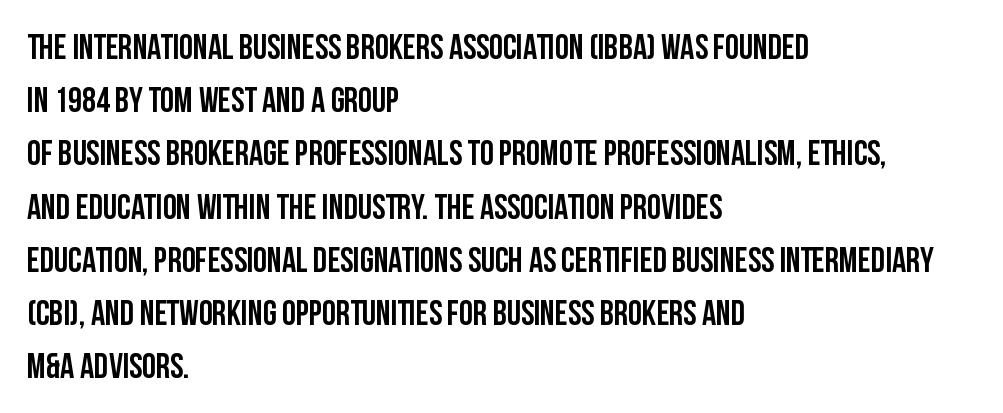
{"serif": "no", "italic": "no", "bold": "yes", "weight": "semibold", "width": "condensed", "stroke_contrast": "low", "x_height": "large", "monospaced": "no", "underline": "no", "align": "left", "line_spacing": "normal", "line_spacing_ratio": 1.52, "letter_spacing": "normal", "letter_spacing_em": 0.0, "glyph_px": 35}
